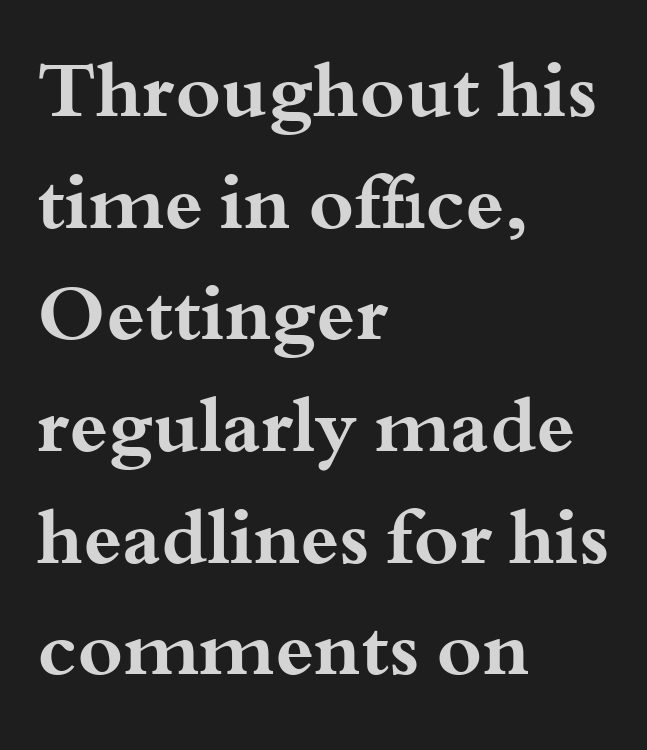
{"serif": "yes", "italic": "no", "bold": "yes", "weight": "bold", "width": "wide", "stroke_contrast": "medium", "x_height": "small", "monospaced": "no", "underline": "no", "align": "left", "line_spacing": "normal", "line_spacing_ratio": 1.45, "letter_spacing": "normal", "letter_spacing_em": 0.0, "glyph_px": 77}
